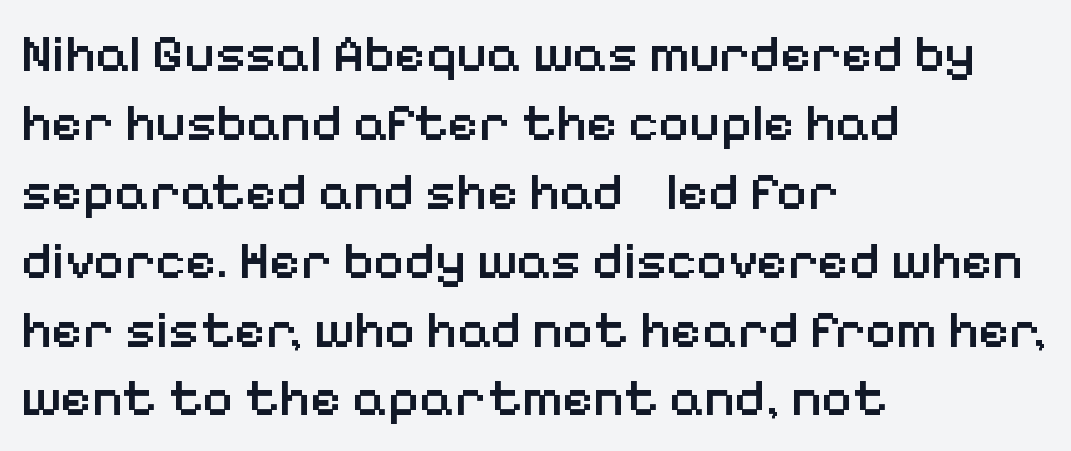
The image shows 53 px semibold sans-serif type, upright; set left-aligned, normal line spacing (1.3x), normal letter spacing, not underlined; low stroke contrast and a medium x-height.
